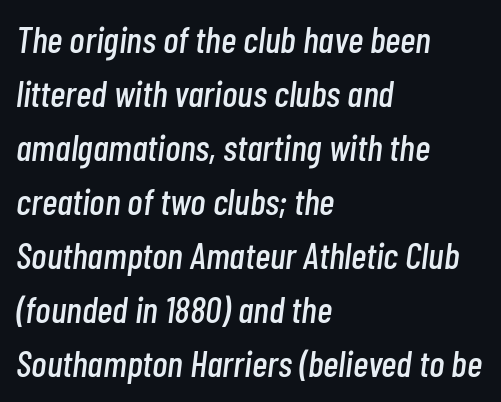
Q: Is the text italic (slanted)? A: Yes, it leans right by about 7 degrees.
Q: Is the text underlined? A: No.
Q: How is the paragraph aligned? A: Left-aligned.
Q: Is the spacing between letters normal or unusually wide? A: Normal.
Q: Is the spacing between lines tight, normal or loose? A: Normal.
Q: Width (condensed, normal, or wide)? A: Condensed.
Q: Stroke contrast? A: Low.
Q: x-height? A: Medium.
Q: Monospaced? A: No.
